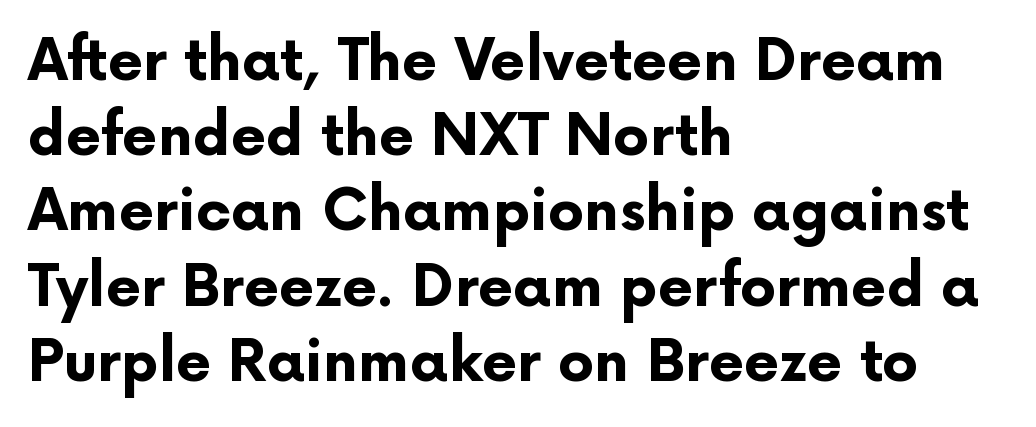
Q: Is the text bold? A: Yes.
Q: Is the text italic (slanted)? A: No, it is upright.
Q: Is the typeface a serif or a sans-serif typeface? A: Sans-serif.
Q: Is the text underlined? A: No.
Q: How is the paragraph aligned? A: Left-aligned.
Q: Is the spacing between letters normal or unusually wide? A: Normal.
Q: Is the spacing between lines tight, normal or loose? A: Normal.
Q: Width (condensed, normal, or wide)? A: Normal.
Q: Stroke contrast? A: Low.
Q: x-height? A: Medium.
Q: Monospaced? A: No.
